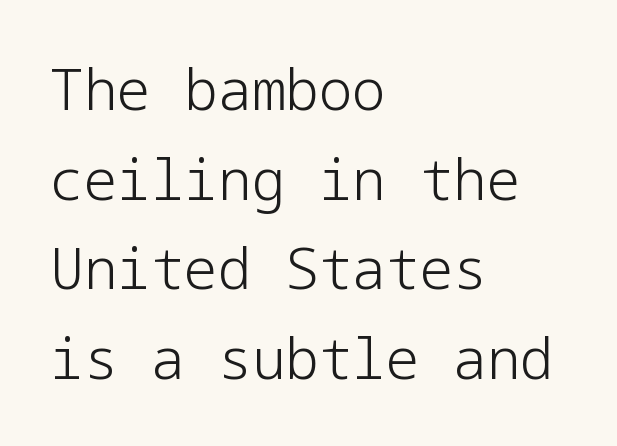
Q: Is the text bold? A: No.
Q: Is the text italic (slanted)? A: No, it is upright.
Q: Is the typeface a serif or a sans-serif typeface? A: Sans-serif.
Q: Is the text underlined? A: No.
Q: How is the paragraph aligned? A: Left-aligned.
Q: Is the spacing between letters normal or unusually wide? A: Normal.
Q: Is the spacing between lines tight, normal or loose? A: Normal.
Q: Width (condensed, normal, or wide)? A: Normal.
Q: Stroke contrast? A: Low.
Q: x-height? A: Medium.
